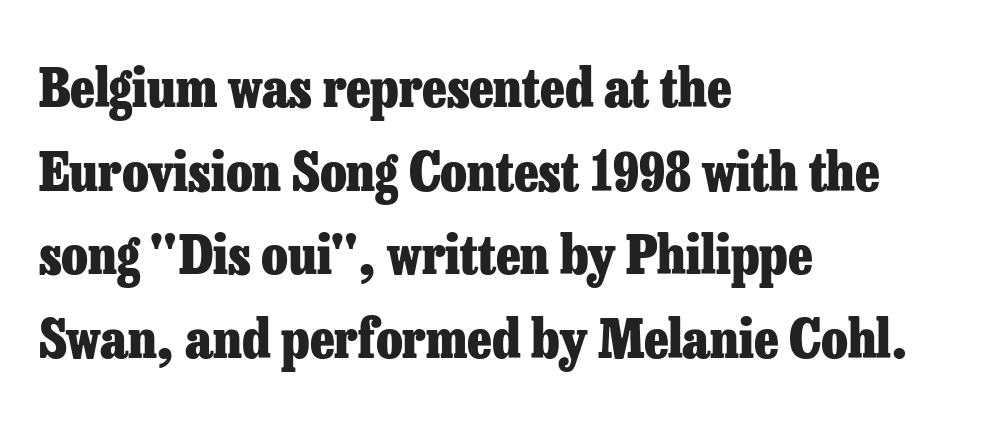
{"serif": "yes", "italic": "no", "bold": "yes", "weight": "heavy", "width": "normal", "stroke_contrast": "low", "x_height": "medium", "monospaced": "no", "underline": "no", "align": "left", "line_spacing": "normal", "line_spacing_ratio": 1.55, "letter_spacing": "normal", "letter_spacing_em": 0.0, "glyph_px": 54}
